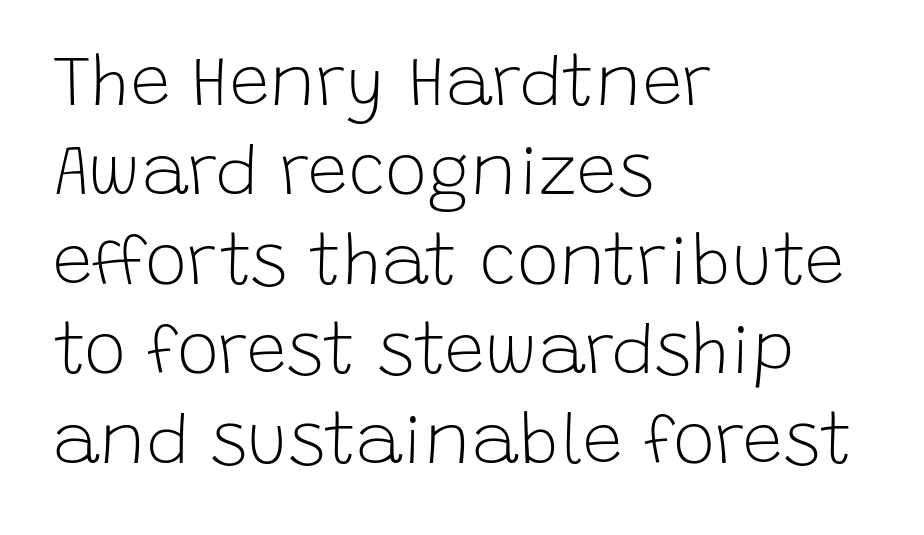
{"serif": "no", "italic": "no", "bold": "no", "weight": "light", "width": "normal", "stroke_contrast": "low", "x_height": "large", "monospaced": "no", "underline": "no", "align": "left", "line_spacing": "normal", "line_spacing_ratio": 1.26, "letter_spacing": "normal", "letter_spacing_em": 0.0, "glyph_px": 71}
